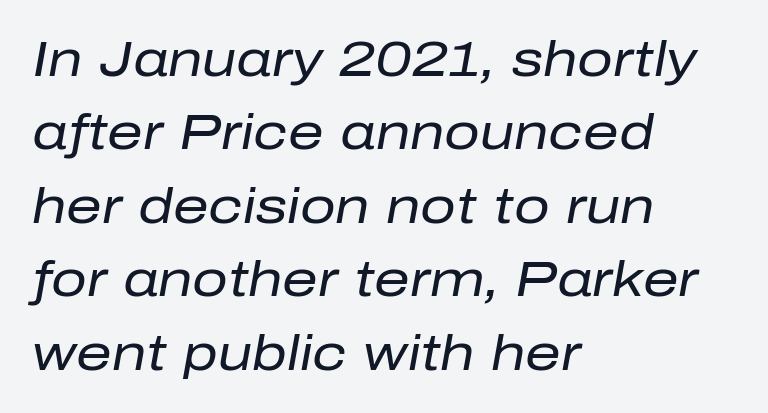
{"italic": "yes", "lean": "right", "slant_degrees": 10, "bold": "no", "weight": "regular", "width": "normal", "stroke_contrast": "low", "x_height": "medium", "monospaced": "no", "underline": "no", "align": "left", "line_spacing": "normal", "line_spacing_ratio": 1.47, "letter_spacing": "normal", "letter_spacing_em": 0.0, "glyph_px": 50}
